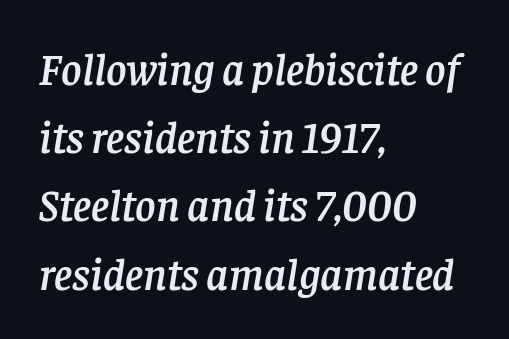
Q: Is the text italic (slanted)? A: Yes, it leans right by about 8 degrees.
Q: Is the typeface a serif or a sans-serif typeface? A: Serif.
Q: Is the text underlined? A: No.
Q: How is the paragraph aligned? A: Left-aligned.
Q: Is the spacing between letters normal or unusually wide? A: Normal.
Q: Is the spacing between lines tight, normal or loose? A: Normal.
Q: Width (condensed, normal, or wide)? A: Normal.
Q: Stroke contrast? A: Low.
Q: x-height? A: Large.
Q: Monospaced? A: No.
